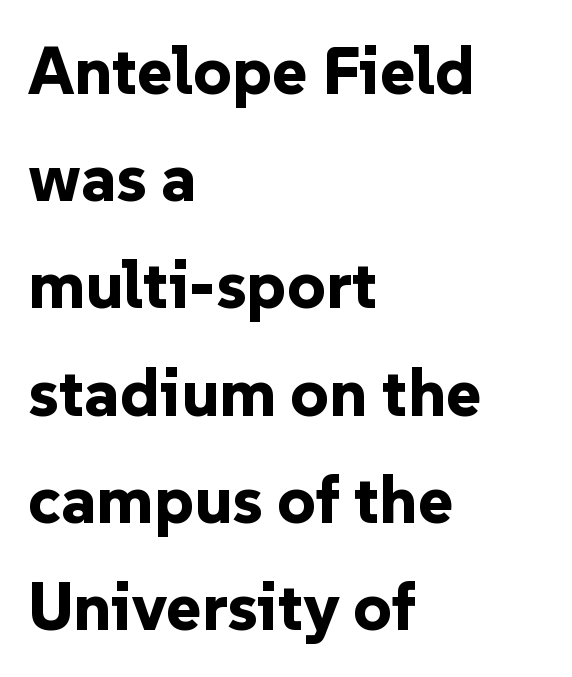
The image shows 67 px bold sans-serif type, upright; set left-aligned, normal line spacing (1.6x), normal letter spacing, not underlined; low stroke contrast and a medium x-height.
